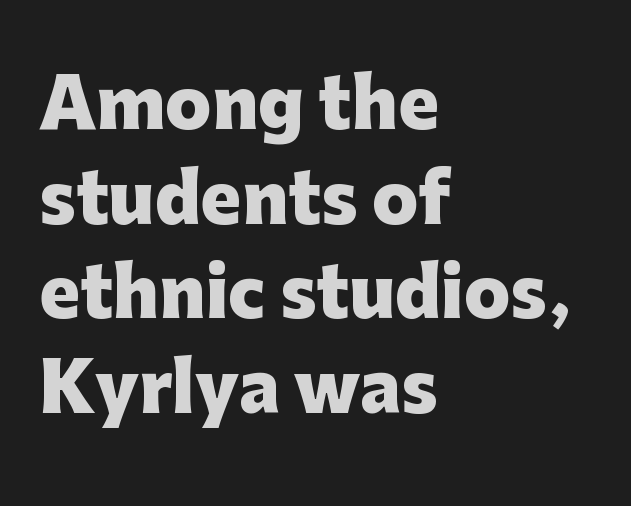
The letters are bold, with thick, heavy strokes. Does extra space separate the letters? No, they use regular spacing. Is this a sans? Yes — the strokes have no serifs. Designer's note — italics off, roman on.
